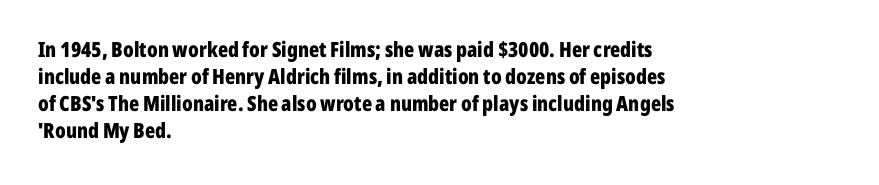
The image shows 21 px bold type, upright; set left-aligned, normal line spacing (1.28x), normal letter spacing, not underlined.
